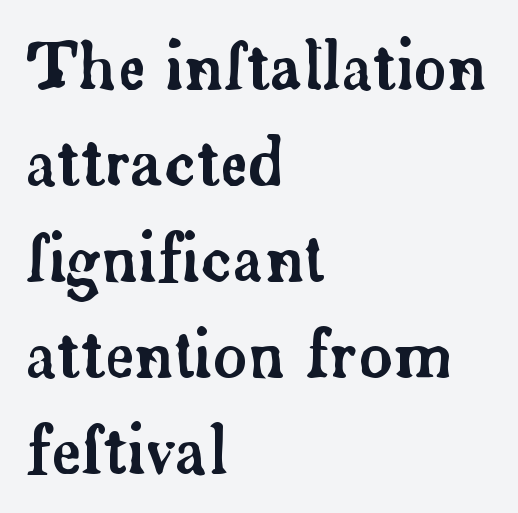
The image shows 64 px serif type, upright; set left-aligned, normal line spacing (1.5x), normal letter spacing, not underlined; low stroke contrast and a small x-height.
